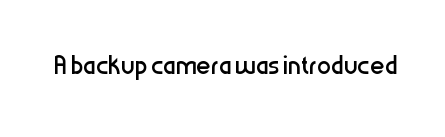
Vertical strokes here are truly vertical. Each letter keeps its own natural width here, so spacing adapts to shape. Tracking here is standard; glyphs follow each other at the usual distance. These lines are composed in type without serifs.
